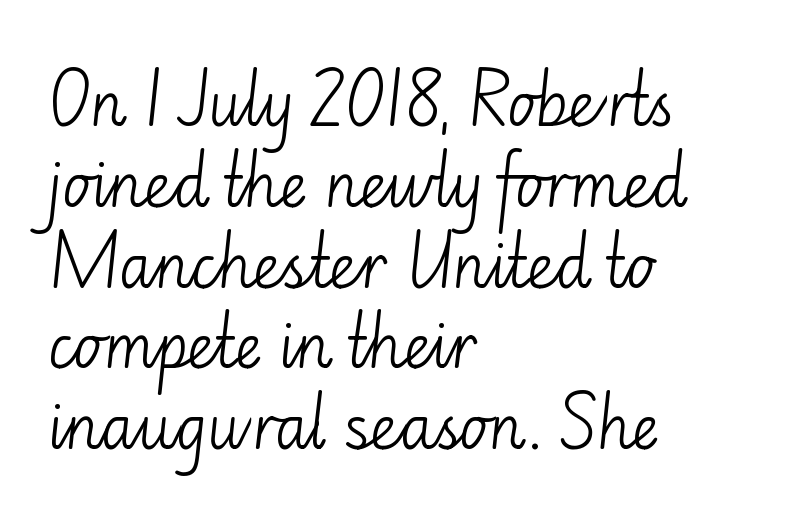
The image shows 59 px light sans-serif type; set left-aligned, normal line spacing (1.37x), normal letter spacing, not underlined; low stroke contrast and a small x-height.
